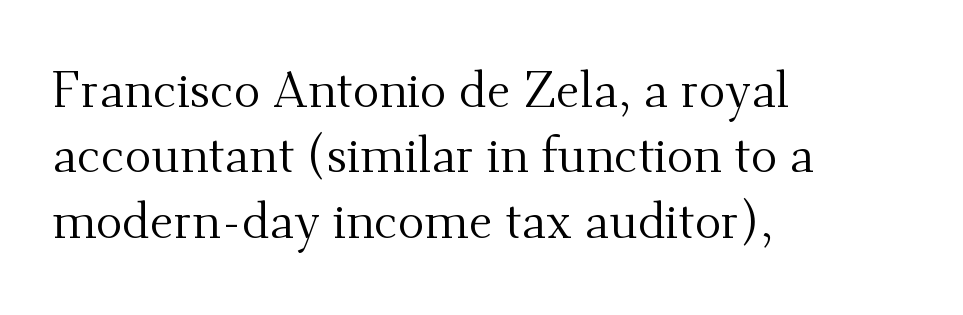
The image shows 50 px regular-weight serif type, upright; set left-aligned, normal line spacing (1.31x), normal letter spacing, not underlined; medium stroke contrast and a small x-height.
